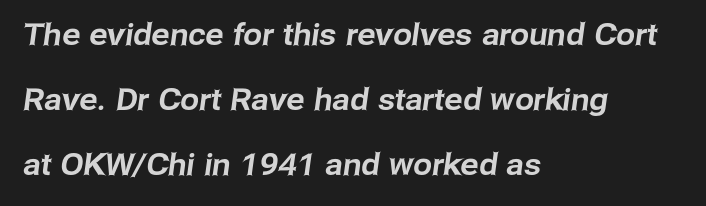
The passage shown is typed in a proportional face where columns would drift. How would I describe the line gaps? Wide and relaxed. Descenders hang freely into open space. The gaps between neighbouring characters are ordinary and unremarkable. Each letter's strokes conclude bluntly, with no projecting serifs.
